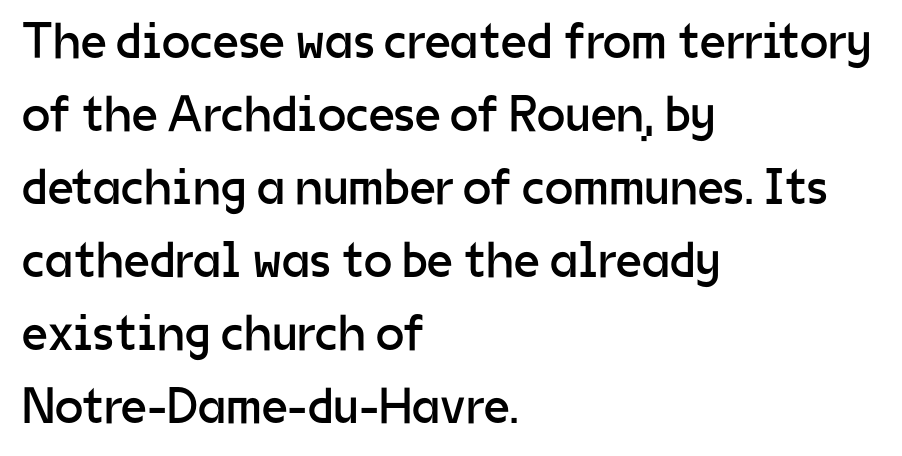
This sample is left-justified, so line endings fall wherever the words run out. Glyph-to-glyph distance matches everyday printed text. Glance below the letters and you will spot only blank space. Leading matches the norm, producing a regular column.
